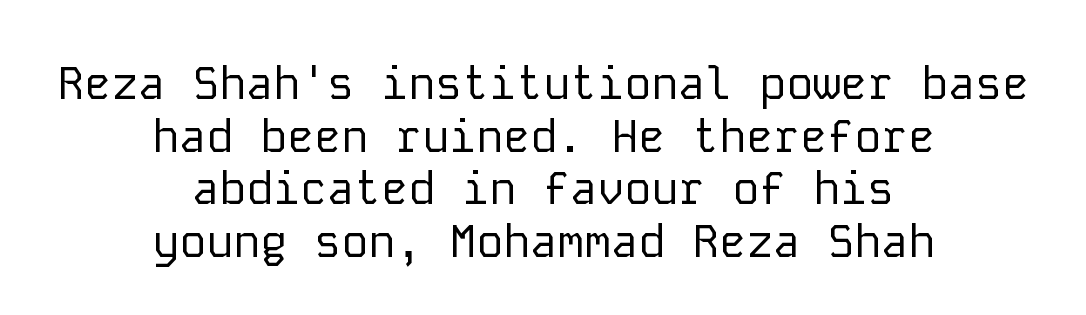
Q: Is the text bold? A: No.
Q: Is the text italic (slanted)? A: No, it is upright.
Q: Is the typeface a serif or a sans-serif typeface? A: Sans-serif.
Q: Is the text underlined? A: No.
Q: How is the paragraph aligned? A: Centered.
Q: Is the spacing between letters normal or unusually wide? A: Normal.
Q: Width (condensed, normal, or wide)? A: Normal.
Q: Stroke contrast? A: Low.
Q: x-height? A: Medium.
Q: Monospaced? A: Yes.
